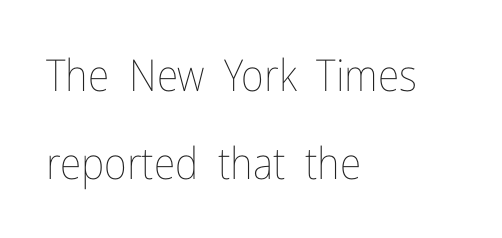
The image shows 44 px thin, condensed type, upright; set left-aligned, loose line spacing (2.0x), normal letter spacing, not underlined; low stroke contrast and a medium x-height.
